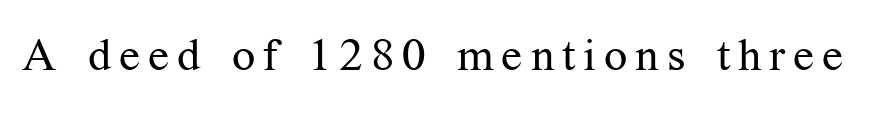
Compared with a typical body face, this is equally light or lighter still. Underlining? Definitely not there. Think of a printed novel: that variable character pitch is what you see here. A typesetter would label this face a serif. Do the letters lean? They stand straight.
